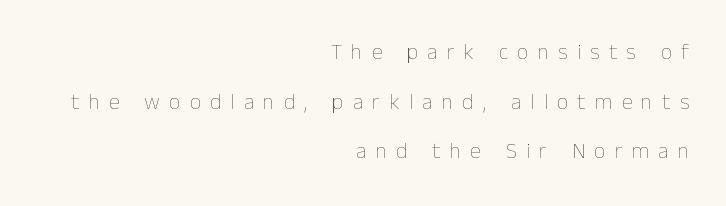
In terms of letterspacing, this is a distinctly airy, spread setting. The specimen reads as upright at a glance. The baseline area is clear. Is the stroke heavy? The answer is a plain regular-or-lighter.
